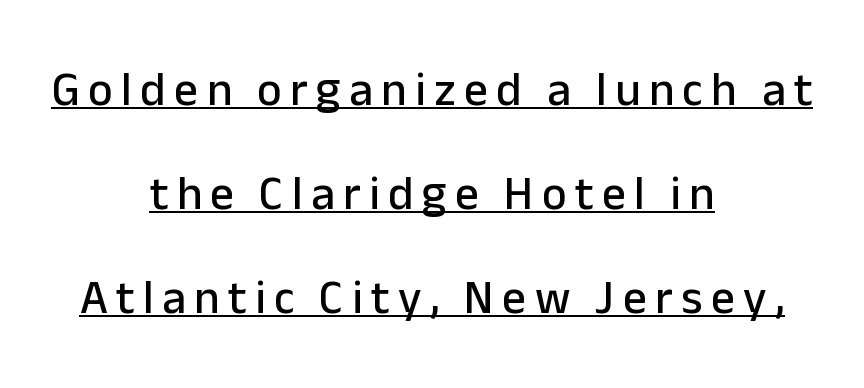
Q: Is the text italic (slanted)? A: No, it is upright.
Q: Is the typeface a serif or a sans-serif typeface? A: Sans-serif.
Q: Is the text underlined? A: Yes.
Q: How is the paragraph aligned? A: Centered.
Q: Is the spacing between lines tight, normal or loose? A: Loose.
Q: Width (condensed, normal, or wide)? A: Normal.
Q: Stroke contrast? A: Low.
Q: x-height? A: Medium.
Q: Monospaced? A: No.
